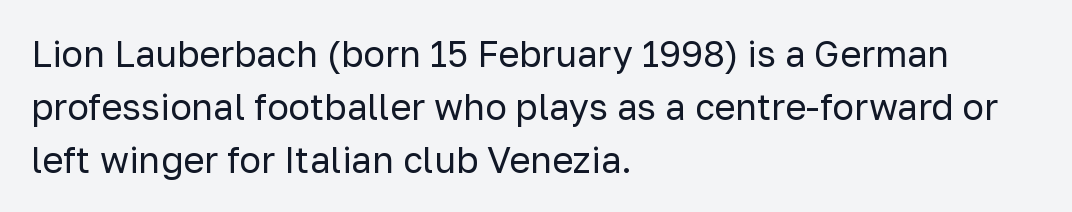
Q: Is the text bold? A: No.
Q: Is the text italic (slanted)? A: No, it is upright.
Q: Is the typeface a serif or a sans-serif typeface? A: Sans-serif.
Q: Is the text underlined? A: No.
Q: How is the paragraph aligned? A: Left-aligned.
Q: Is the spacing between letters normal or unusually wide? A: Normal.
Q: Is the spacing between lines tight, normal or loose? A: Normal.
Q: Width (condensed, normal, or wide)? A: Normal.
Q: Stroke contrast? A: Low.
Q: x-height? A: Medium.
Q: Monospaced? A: No.
